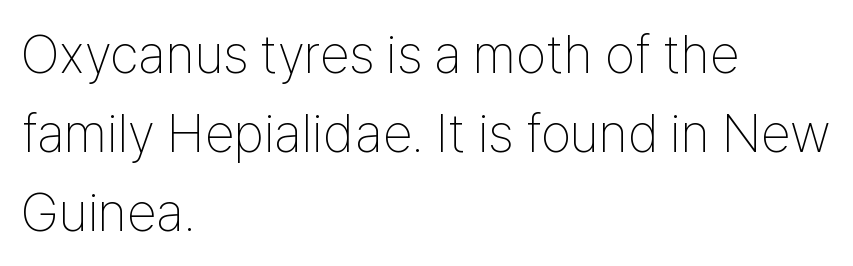
{"serif": "no", "italic": "no", "bold": "no", "weight": "thin", "width": "condensed", "stroke_contrast": "low", "x_height": "medium", "monospaced": "no", "underline": "no", "align": "left", "line_spacing": "normal", "line_spacing_ratio": 1.46, "letter_spacing": "normal", "letter_spacing_em": 0.0, "glyph_px": 54}
